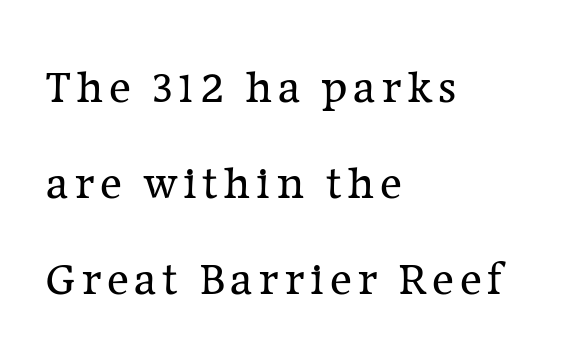
Proportional: the letters do not fall into vertical columns. The zone under the glyphs is completely vacant. Note: serifs present on the glyphs. The lettering stays uniformly vertical, giving the passage a roman look.
